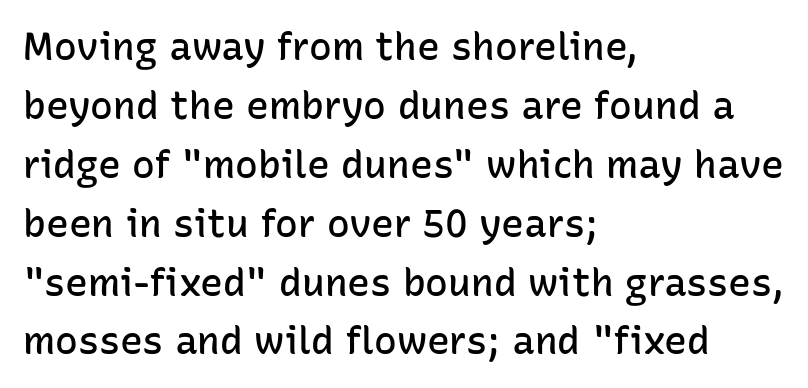
Q: Is the text bold? A: Semi-bold.
Q: Is the text italic (slanted)? A: No, it is upright.
Q: Is the typeface a serif or a sans-serif typeface? A: Sans-serif.
Q: Is the text underlined? A: No.
Q: How is the paragraph aligned? A: Left-aligned.
Q: Is the spacing between letters normal or unusually wide? A: Normal.
Q: Is the spacing between lines tight, normal or loose? A: Normal.
Q: Width (condensed, normal, or wide)? A: Normal.
Q: Stroke contrast? A: Low.
Q: x-height? A: Medium.
Q: Monospaced? A: No.
